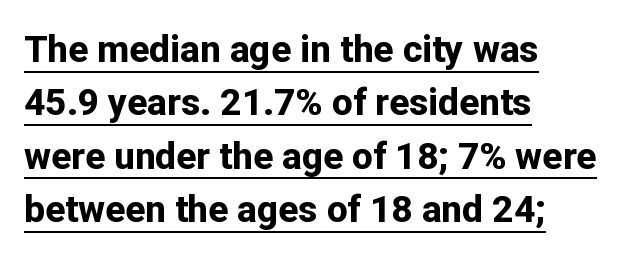
The face used here is rendered with its standard letterfit. The face used here has the dense, thick strokes of a bold. Caption: multi-line text, flush left, ragged right. Underlined type. The passage shown is typed in a proportional face where columns would drift. What's the leading like? Ordinary, nothing unusual.
